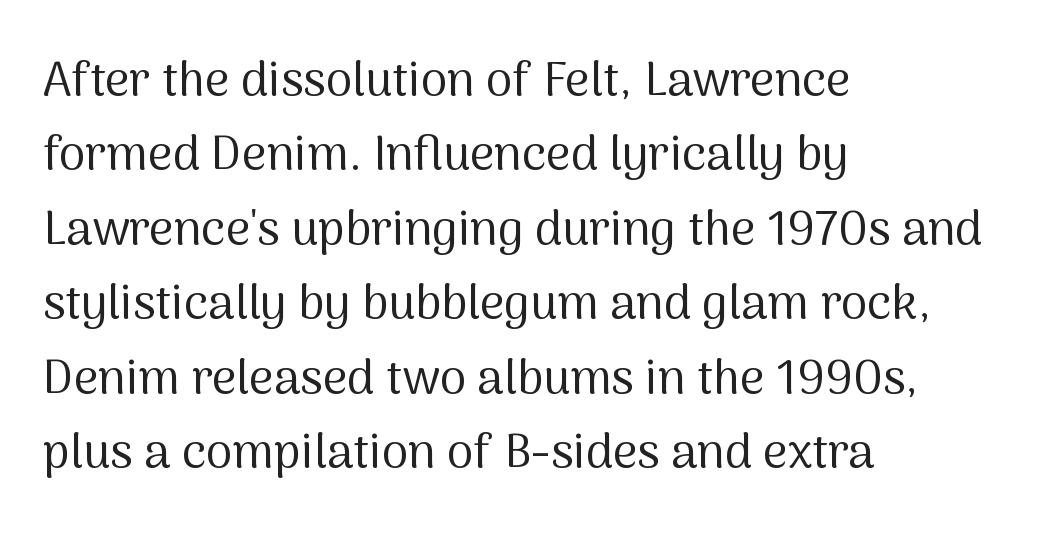
Q: Is the text bold? A: No.
Q: Is the text italic (slanted)? A: No, it is upright.
Q: Is the typeface a serif or a sans-serif typeface? A: Sans-serif.
Q: Is the text underlined? A: No.
Q: How is the paragraph aligned? A: Left-aligned.
Q: Is the spacing between letters normal or unusually wide? A: Normal.
Q: Is the spacing between lines tight, normal or loose? A: Normal.
Q: Width (condensed, normal, or wide)? A: Normal.
Q: Stroke contrast? A: Medium.
Q: x-height? A: Medium.
Q: Monospaced? A: No.
